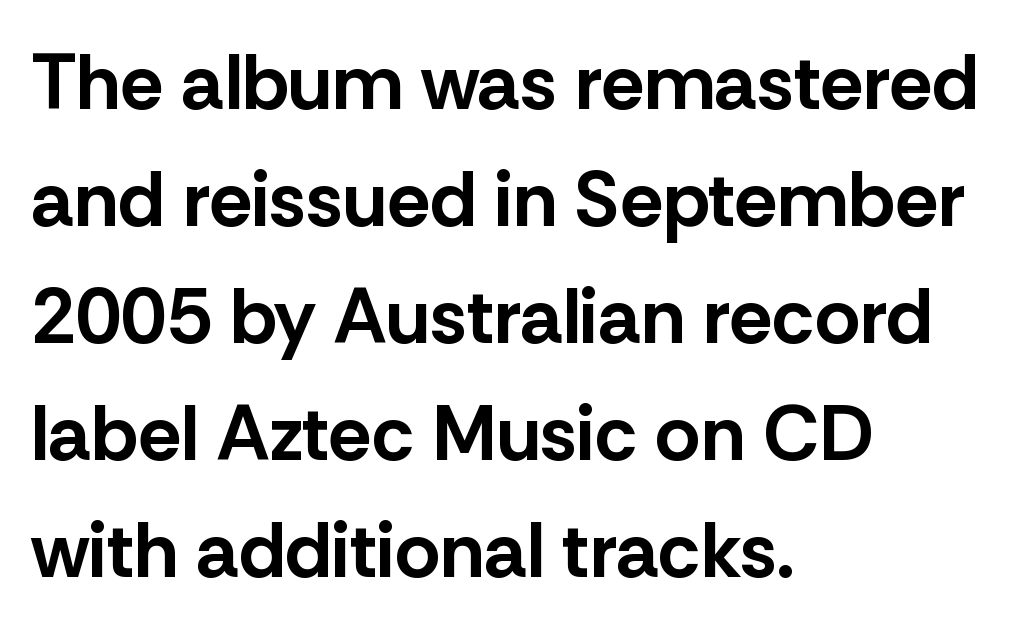
The image shows 78 px bold sans-serif type, upright; set left-aligned, normal line spacing (1.5x), normal letter spacing, not underlined; low stroke contrast and a medium x-height.
